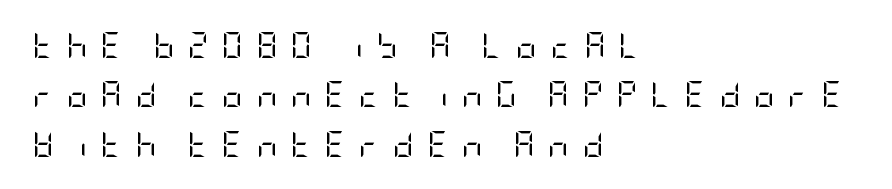
Observe the wide spacing: letters keep a clear distance from each other. Quick note: not italic, upright. If you measured baseline to baseline, you'd find a long distance. If you drew a ruler down the left edge, every line would touch it. A light-to-regular cut is what we see here. The baseline area is clear.
